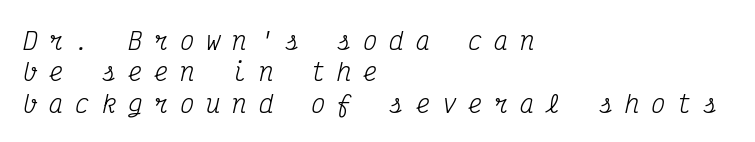
The image shows 24 px text type, italic (leaning right); set left-aligned, normal line spacing (1.31x), unusually wide letter spacing (+0.49 em), not underlined.
